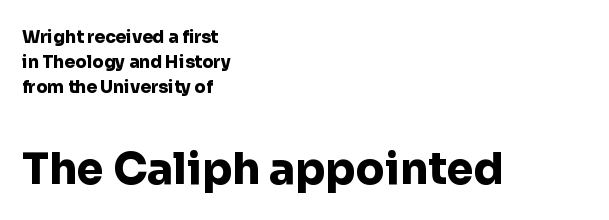
Q: Is the text bold? A: Yes.
Q: Is the text italic (slanted)? A: No, it is upright.
Q: Is the typeface a serif or a sans-serif typeface? A: Sans-serif.
Q: Is the text underlined? A: No.
Q: How is the paragraph aligned? A: Left-aligned.
Q: Is the spacing between letters normal or unusually wide? A: Normal.
Q: Is the spacing between lines tight, normal or loose? A: Normal.
Q: Which block of text is set in a larger size, the first (top) or the second (bottom)? A: The second (bottom) one.
Q: Width (condensed, normal, or wide)? A: Normal.
Q: Stroke contrast? A: Low.
Q: x-height? A: Medium.
Q: Monospaced? A: No.
